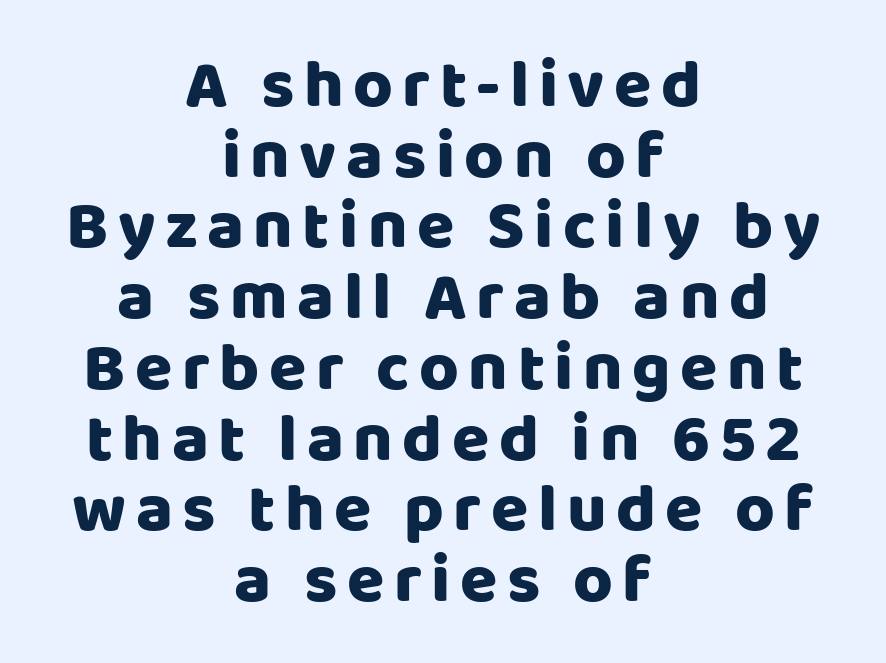
Descenders are the only things crossing below the line. Reading down the block, each line starts at a different indent, mirrored at its end. Typesetter's note: full bold, strokes at maximum text heaviness. Ordinary non-slanted type is in use.
